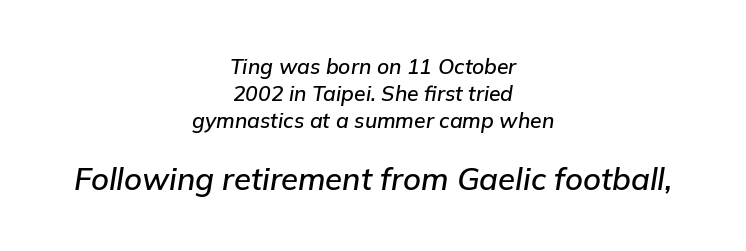
The image shows 31 px text type, italic (leaning right); set centered, normal line spacing (1.29x), normal letter spacing, not underlined; the second (bottom) block is 1.48x larger; low stroke contrast and a medium x-height.
